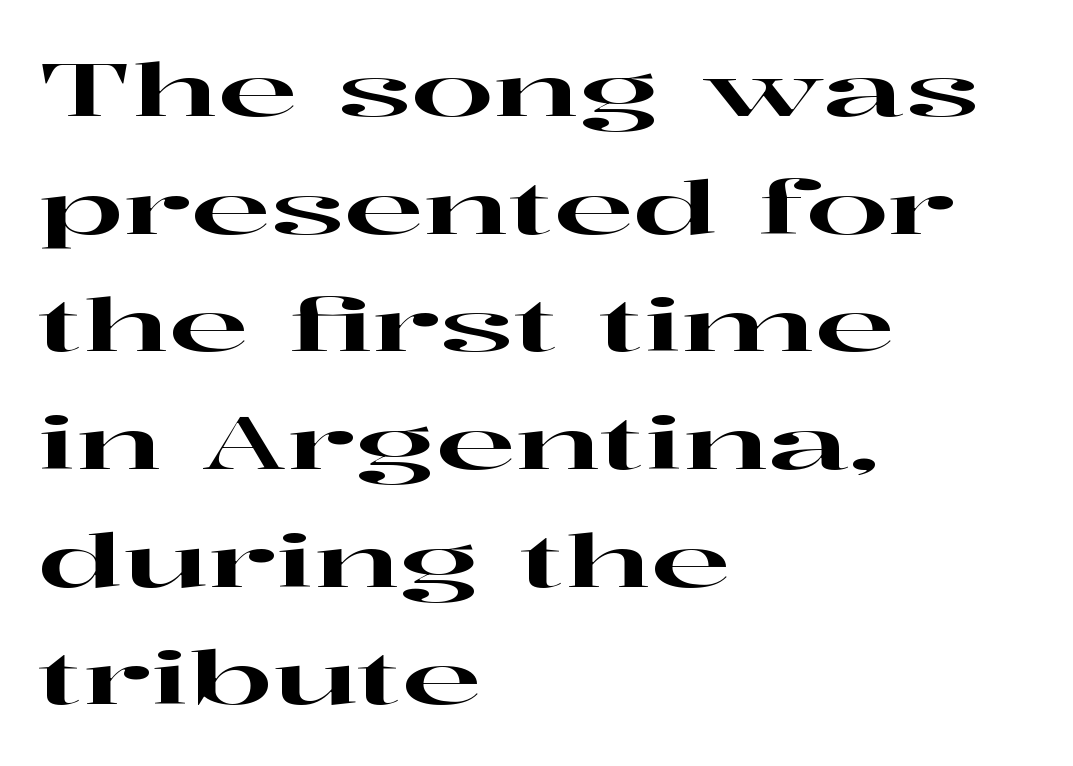
The image shows 74 px wide serif type, upright; set left-aligned, normal line spacing (1.59x), normal letter spacing, not underlined; high stroke contrast and a medium x-height.
